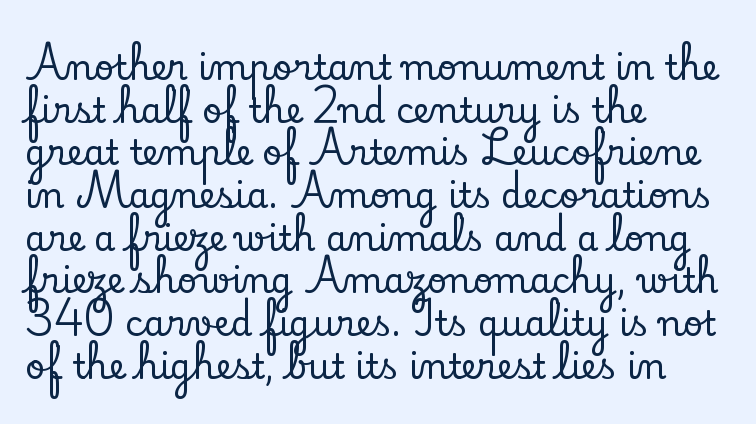
{"serif": "yes", "italic": "no", "width": "normal", "stroke_contrast": "low", "x_height": "small", "monospaced": "no", "underline": "no", "align": "left", "line_spacing_ratio": 1.22, "letter_spacing": "normal", "letter_spacing_em": 0.0, "glyph_px": 35}
